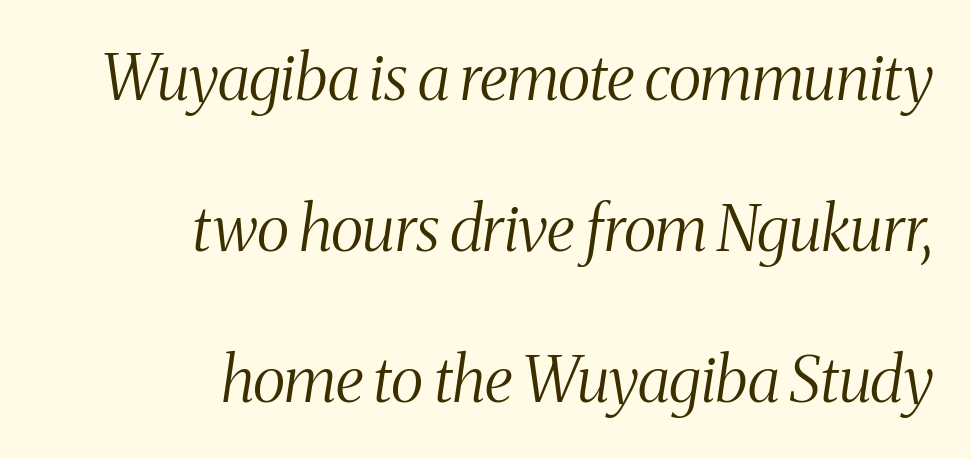
The image shows 63 px light, condensed serif type, italic (leaning right); set right-aligned, loose line spacing (2.4x), normal letter spacing, not underlined; medium stroke contrast and a medium x-height.
